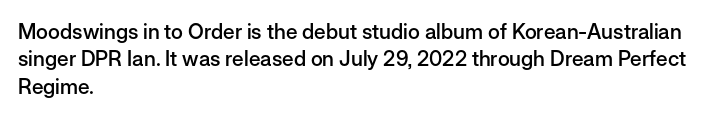
The image shows 21 px text type, upright; set left-aligned, normal line spacing (1.3x), normal letter spacing, not underlined.
